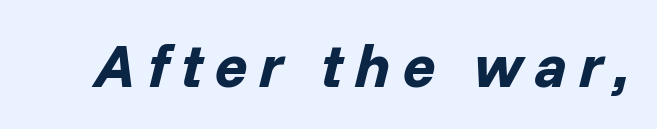
The image shows 60 px bold type, italic (leaning right); set unusually wide letter spacing (+0.2 em), not underlined; low stroke contrast and a medium x-height.
